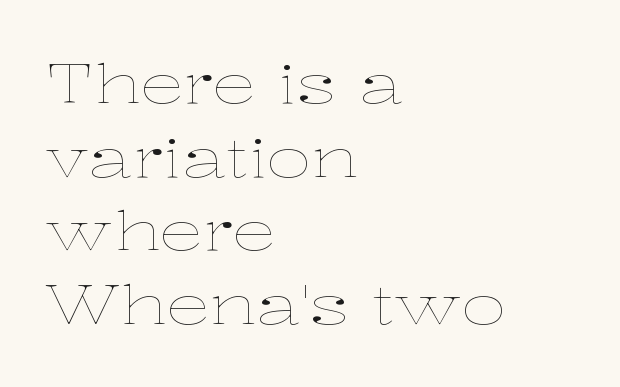
Q: Is the text bold? A: No.
Q: Is the text italic (slanted)? A: No, it is upright.
Q: Is the text underlined? A: No.
Q: How is the paragraph aligned? A: Left-aligned.
Q: Is the spacing between letters normal or unusually wide? A: Normal.
Q: Is the spacing between lines tight, normal or loose? A: Normal.
Q: Width (condensed, normal, or wide)? A: Wide.
Q: Stroke contrast? A: Low.
Q: x-height? A: Medium.
Q: Monospaced? A: No.
